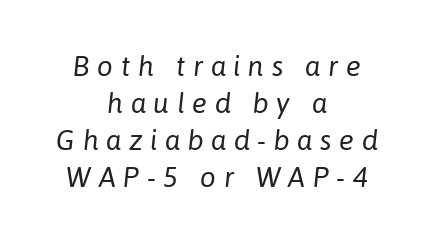
The image shows 28 px regular-weight type, italic (leaning right); set centered, normal line spacing (1.32x), unusually wide letter spacing (+0.27 em), not underlined; low stroke contrast and a medium x-height.
